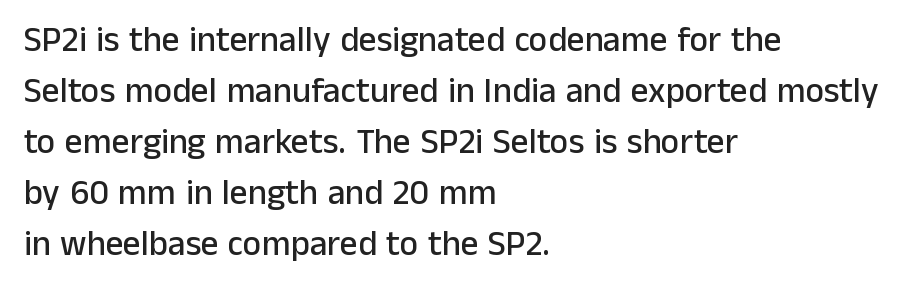
{"serif": "no", "italic": "no", "width": "normal", "stroke_contrast": "low", "x_height": "medium", "monospaced": "no", "underline": "no", "align": "left", "line_spacing": "normal", "line_spacing_ratio": 1.46, "letter_spacing": "normal", "letter_spacing_em": 0.0, "glyph_px": 35}
